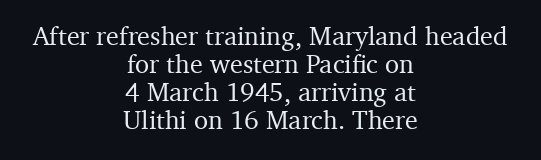
{"italic": "no", "underline": "no", "align": "center", "line_spacing": "tight", "line_spacing_ratio": 1.08, "letter_spacing": "normal", "letter_spacing_em": 0.0, "glyph_px": 26}
